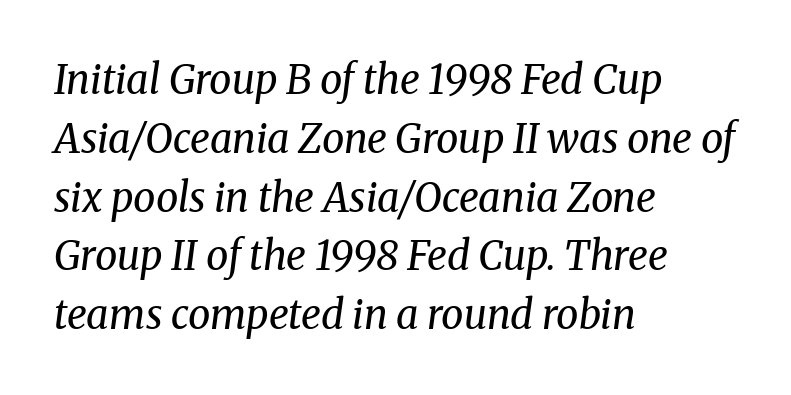
{"serif": "yes", "italic": "yes", "lean": "right", "slant_degrees": 8, "bold": "no", "weight": "regular", "width": "normal", "stroke_contrast": "medium", "x_height": "medium", "monospaced": "no", "underline": "no", "align": "left", "line_spacing": "normal", "line_spacing_ratio": 1.47, "letter_spacing": "normal", "letter_spacing_em": 0.0, "glyph_px": 40}
